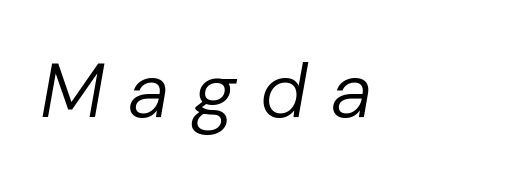
The image shows 77 px regular-weight type, italic (leaning right); set unusually wide letter spacing (+0.31 em), not underlined; low stroke contrast and a medium x-height.
